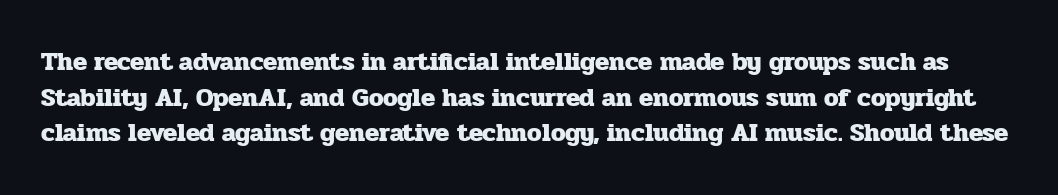
{"italic": "no", "bold": "yes", "underline": "no", "line_spacing": "normal", "line_spacing_ratio": 1.37, "letter_spacing": "normal", "letter_spacing_em": 0.0, "glyph_px": 26}
